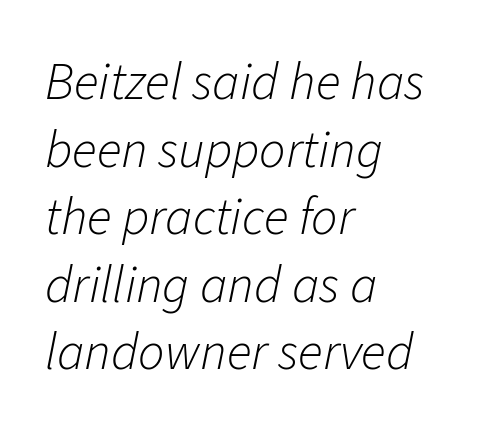
{"italic": "yes", "lean": "right", "slant_degrees": 11, "bold": "no", "weight": "light", "width": "normal", "stroke_contrast": "low", "x_height": "medium", "monospaced": "no", "underline": "no", "align": "left", "line_spacing": "normal", "line_spacing_ratio": 1.3, "letter_spacing": "normal", "letter_spacing_em": 0.0, "glyph_px": 52}
